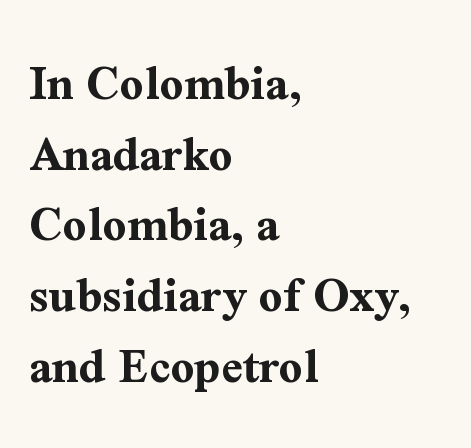
{"serif": "yes", "italic": "no", "bold": "yes", "weight": "bold", "width": "normal", "stroke_contrast": "medium", "x_height": "medium", "monospaced": "no", "underline": "no", "align": "left", "line_spacing": "normal", "line_spacing_ratio": 1.36, "letter_spacing": "normal", "letter_spacing_em": 0.0, "glyph_px": 52}
